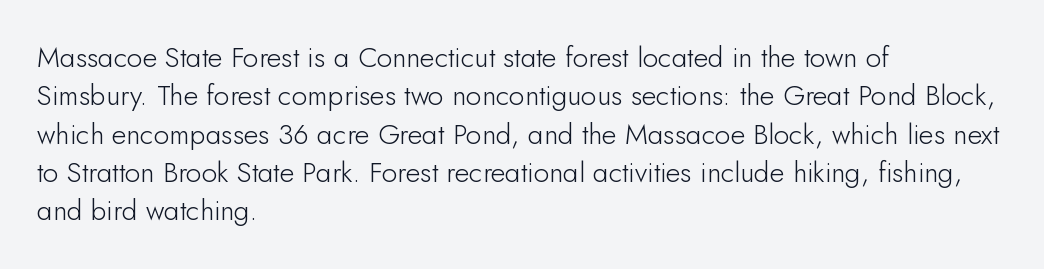
The image shows 28 px light sans-serif type, upright; set left-aligned, normal line spacing (1.37x), normal letter spacing, not underlined; low stroke contrast and a small x-height.
